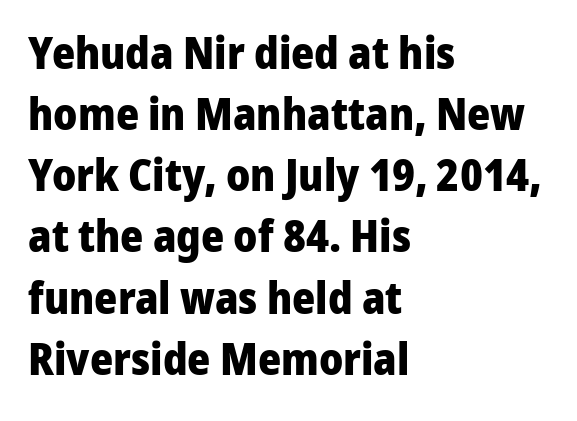
This sample uses an upright cut, with every glyph sitting square on the baseline. Each letter keeps its own natural width here, so spacing adapts to shape. These lines stack with their left ends in a neat column. The typesetting leans heavy: a genuine bold. Words float on clear page, feet unadorned. I'd call this a sans setting — the letters go barefoot.
